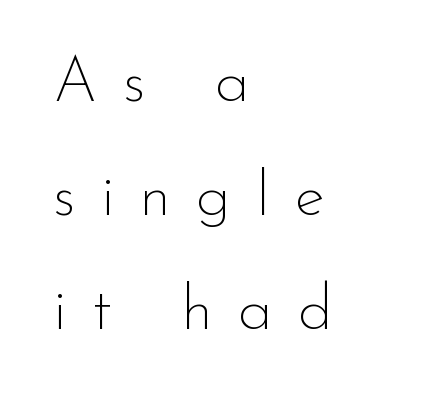
Q: Is the text bold? A: No.
Q: Is the text italic (slanted)? A: No, it is upright.
Q: Is the typeface a serif or a sans-serif typeface? A: Sans-serif.
Q: Is the text underlined? A: No.
Q: How is the paragraph aligned? A: Left-aligned.
Q: Is the spacing between letters normal or unusually wide? A: Unusually wide.
Q: Width (condensed, normal, or wide)? A: Normal.
Q: Stroke contrast? A: Low.
Q: x-height? A: Small.
Q: Monospaced? A: No.
